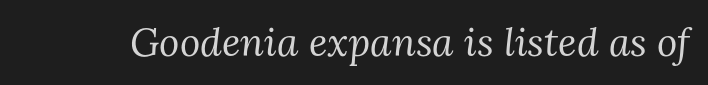
Compared with typical body copy, the letter spacing here is the same. The typesetting does not lean heavy: it is not bold. Stroke terminals: seriffed. Unmarked baselines from the first word to the last. These lines were composed using italics. Varying glyph widths throughout — classic text-font behaviour.
